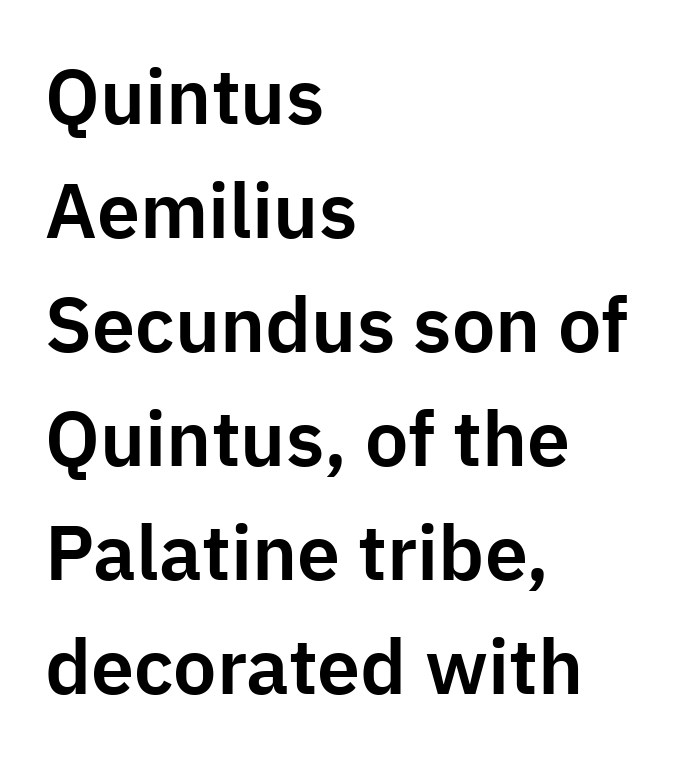
Q: Is the text italic (slanted)? A: No, it is upright.
Q: Is the typeface a serif or a sans-serif typeface? A: Sans-serif.
Q: Is the text underlined? A: No.
Q: How is the paragraph aligned? A: Left-aligned.
Q: Is the spacing between letters normal or unusually wide? A: Normal.
Q: Is the spacing between lines tight, normal or loose? A: Normal.
Q: Width (condensed, normal, or wide)? A: Normal.
Q: Stroke contrast? A: Low.
Q: x-height? A: Medium.
Q: Monospaced? A: No.
